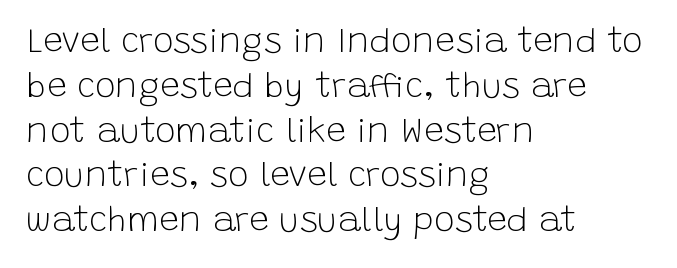
The image shows 35 px light sans-serif type, upright; set left-aligned, normal line spacing (1.28x), normal letter spacing, not underlined; low stroke contrast and a large x-height.
